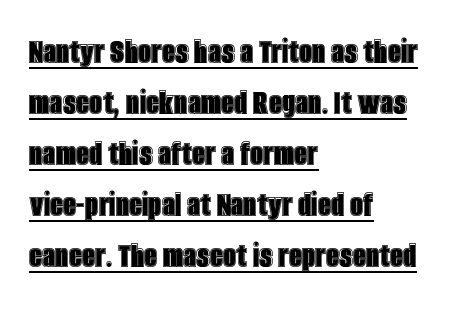
Line spacing here is normal. Words appear dense and cohesive because spacing is normal. Unlike italic type, these characters show no tilt at all. Decoration check: the copy is underlined. The lines are quadded left. A typesetter would call this proportional, since set widths differ per character.
